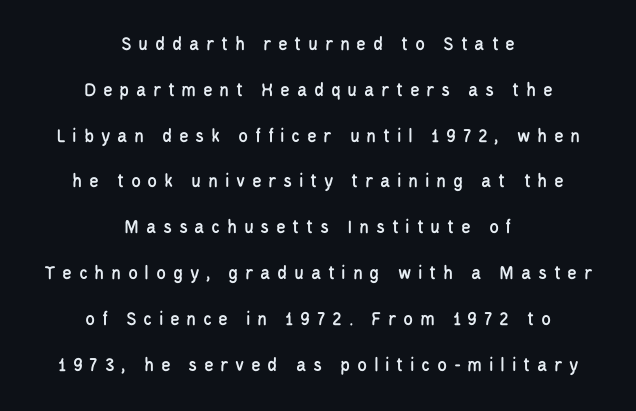
Q: Is the text italic (slanted)? A: No, it is upright.
Q: Is the text underlined? A: No.
Q: How is the paragraph aligned? A: Centered.
Q: Is the spacing between letters normal or unusually wide? A: Unusually wide.
Q: Is the spacing between lines tight, normal or loose? A: Loose.
